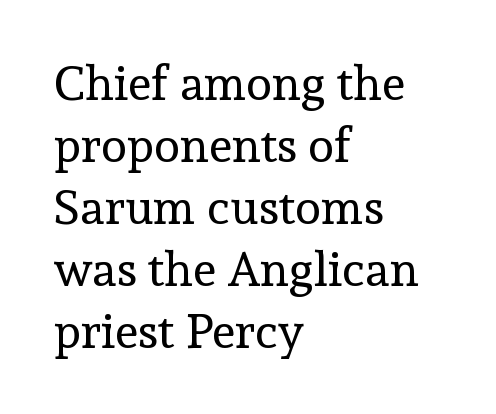
Q: Is the text bold? A: No.
Q: Is the text italic (slanted)? A: No, it is upright.
Q: Is the typeface a serif or a sans-serif typeface? A: Serif.
Q: Is the text underlined? A: No.
Q: How is the paragraph aligned? A: Left-aligned.
Q: Is the spacing between letters normal or unusually wide? A: Normal.
Q: Is the spacing between lines tight, normal or loose? A: Normal.
Q: Width (condensed, normal, or wide)? A: Normal.
Q: x-height? A: Medium.
Q: Monospaced? A: No.
